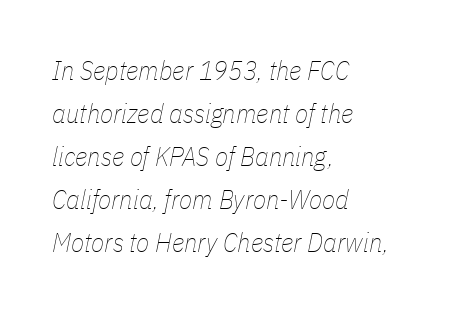
Summary of weight: not heavy and not bold. Every character sits at an angle, as italics do. Words appear dense and cohesive because spacing is normal. How would I describe the line gaps? Plain and ordinary.
